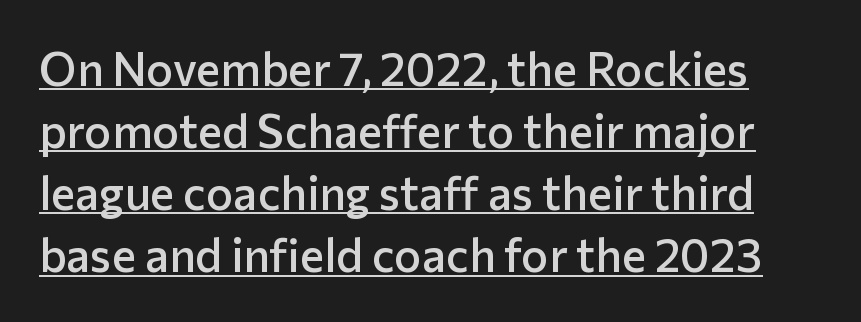
Q: Is the text bold? A: Semi-bold.
Q: Is the text italic (slanted)? A: No, it is upright.
Q: Is the typeface a serif or a sans-serif typeface? A: Sans-serif.
Q: Is the text underlined? A: Yes.
Q: Is the spacing between letters normal or unusually wide? A: Normal.
Q: Is the spacing between lines tight, normal or loose? A: Normal.
Q: Width (condensed, normal, or wide)? A: Normal.
Q: Stroke contrast? A: Low.
Q: x-height? A: Medium.
Q: Monospaced? A: No.
